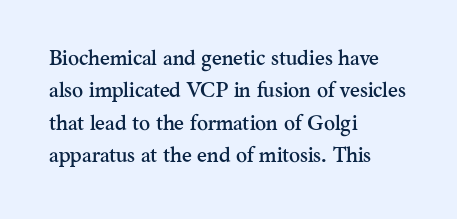
The image shows 21 px text type, upright; set left-aligned, normal line spacing (1.54x), normal letter spacing, not underlined.
